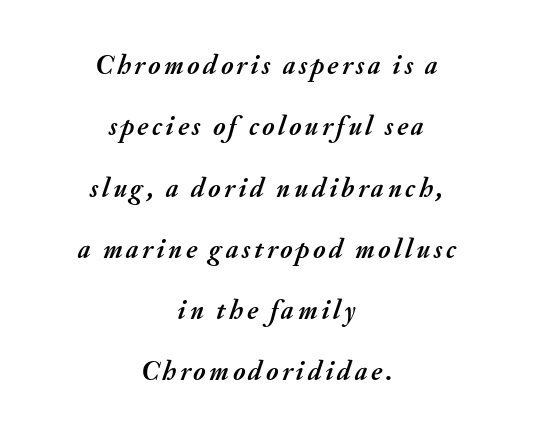
{"italic": "yes", "lean": "right", "slant_degrees": 20, "bold": "yes", "underline": "no", "align": "center", "line_spacing": "loose", "line_spacing_ratio": 2.27, "glyph_px": 27}
